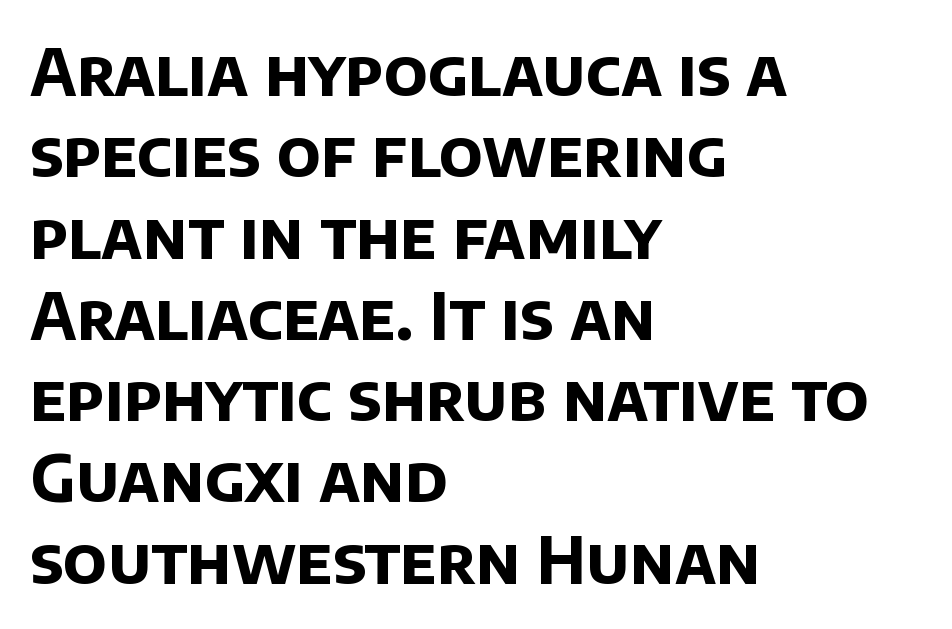
Q: Is the text bold? A: Yes.
Q: Is the typeface a serif or a sans-serif typeface? A: Sans-serif.
Q: Is the text underlined? A: No.
Q: How is the paragraph aligned? A: Left-aligned.
Q: Is the spacing between letters normal or unusually wide? A: Normal.
Q: Is the spacing between lines tight, normal or loose? A: Normal.
Q: Width (condensed, normal, or wide)? A: Normal.
Q: Stroke contrast? A: Low.
Q: x-height? A: Large.
Q: Monospaced? A: No.
